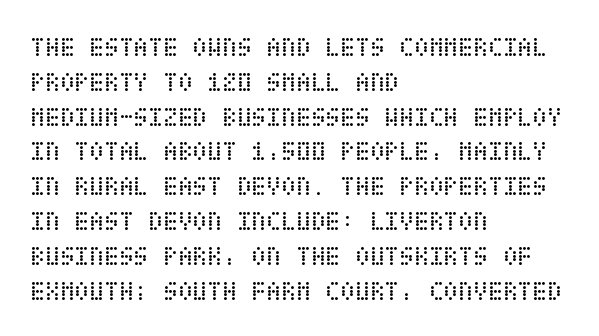
This sample keeps an unexceptional amount of space between lines. Characters remain perfectly vertical along every line. The gap between lines stays unmarked. Is this a heavy cut? Hardly; it is regular or lighter.
